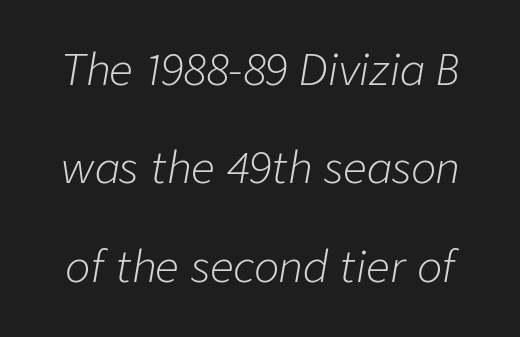
The image shows 42 px light type, italic (leaning right); set loose line spacing (2.34x), normal letter spacing, not underlined; low stroke contrast and a medium x-height.
